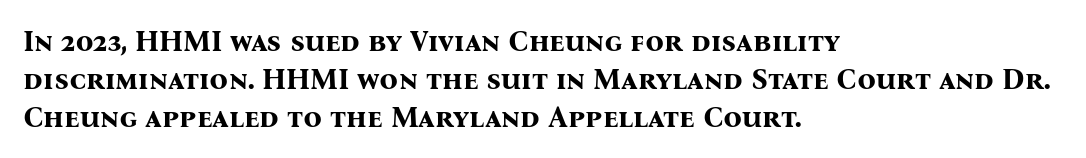
Note: serifs present on the glyphs. If you drew a line through each stem, it would be perfectly vertical. The face used here has the dense, thick strokes of a bold. A bare baseline throughout the passage. These lines stack with their left ends in a neat column.
